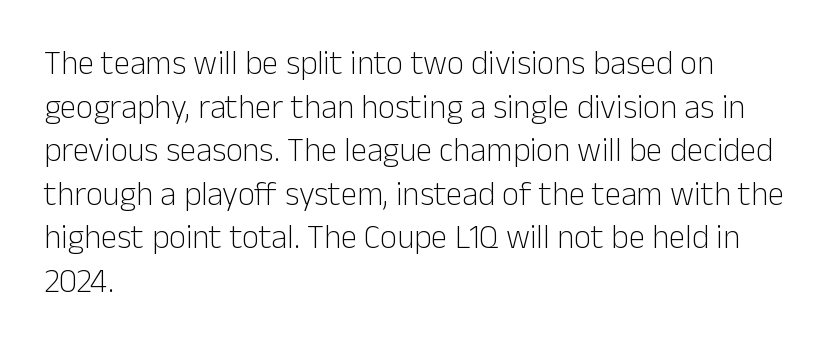
Q: Is the text bold? A: No.
Q: Is the text italic (slanted)? A: No, it is upright.
Q: Is the typeface a serif or a sans-serif typeface? A: Sans-serif.
Q: Is the text underlined? A: No.
Q: How is the paragraph aligned? A: Left-aligned.
Q: Is the spacing between letters normal or unusually wide? A: Normal.
Q: Is the spacing between lines tight, normal or loose? A: Normal.
Q: Width (condensed, normal, or wide)? A: Normal.
Q: Stroke contrast? A: Low.
Q: x-height? A: Medium.
Q: Monospaced? A: No.
